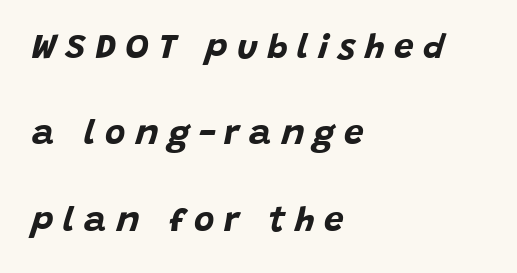
The image shows 35 px bold type, italic (leaning right); set left-aligned, loose line spacing (2.47x), unusually wide letter spacing (+0.27 em), not underlined; low stroke contrast and a large x-height.
